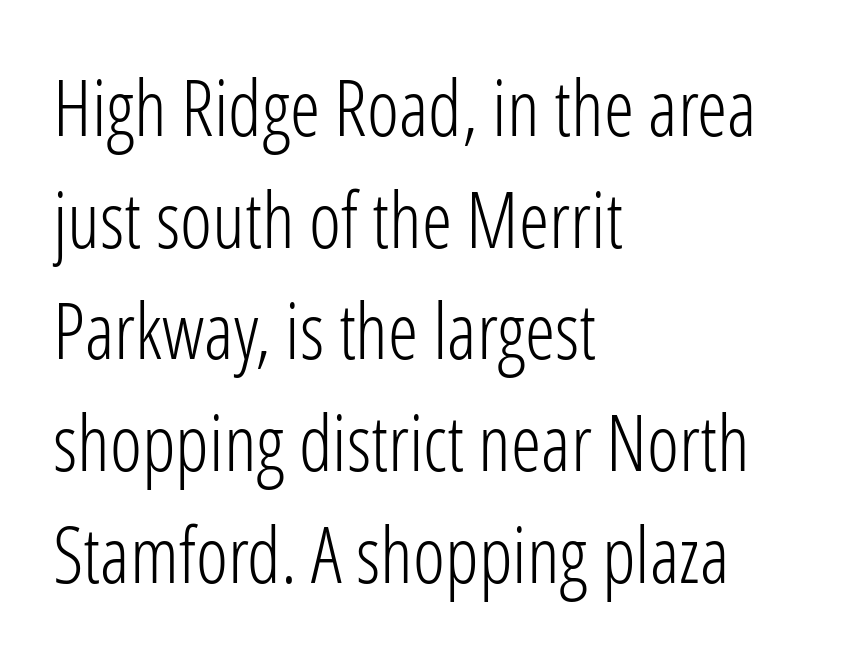
{"serif": "no", "italic": "no", "bold": "no", "weight": "light", "width": "condensed", "stroke_contrast": "low", "x_height": "medium", "monospaced": "no", "underline": "no", "align": "left", "line_spacing": "normal", "line_spacing_ratio": 1.45, "letter_spacing": "normal", "letter_spacing_em": 0.0, "glyph_px": 77}
